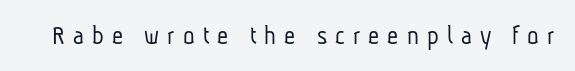
{"bold": "no", "underline": "no", "letter_spacing": "wide", "letter_spacing_em": 0.3, "glyph_px": 27}
